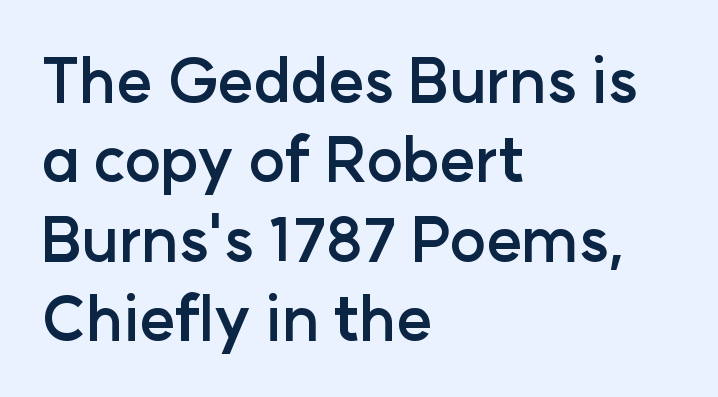
The image shows 61 px semibold sans-serif type, upright; set left-aligned, normal line spacing (1.3x), normal letter spacing, not underlined; low stroke contrast and a medium x-height.
